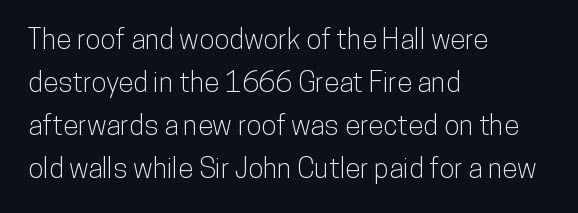
{"serif": "no", "italic": "no", "width": "condensed", "stroke_contrast": "low", "x_height": "medium", "monospaced": "no", "underline": "no", "align": "left", "line_spacing": "normal", "line_spacing_ratio": 1.53, "letter_spacing": "normal", "letter_spacing_em": 0.0, "glyph_px": 28}
